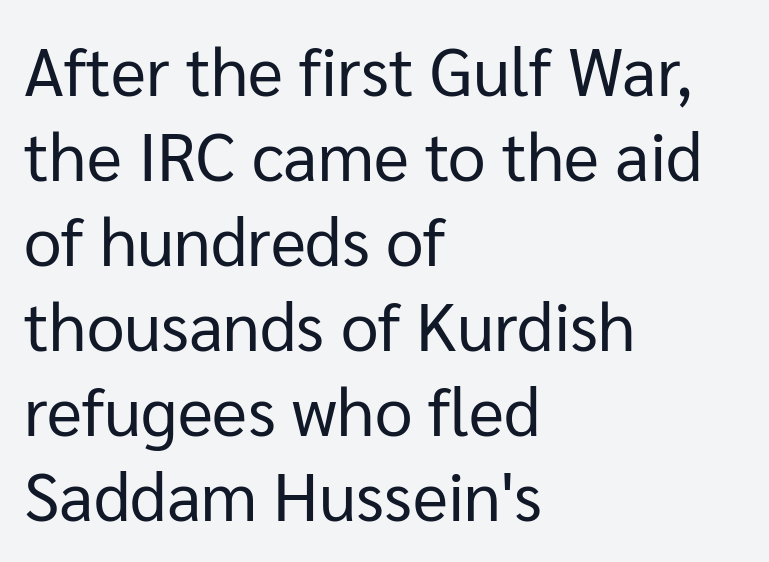
The rendering shows plain stroke endings on the letterforms — a sans-serif design. The passage shown stacks its lines at a standard gap. No extra tracking has been applied to these lines. Anything drawn beneath the words? Only blank space.
